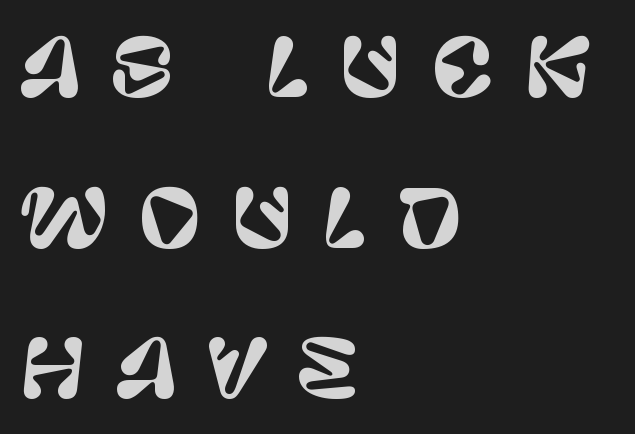
Inter-character spacing is expanded well beyond the font's built-in metrics. These lines are rendered in a variable-pitch font. Clear beneath every line of the passage. Where is the straight margin? On the left.
